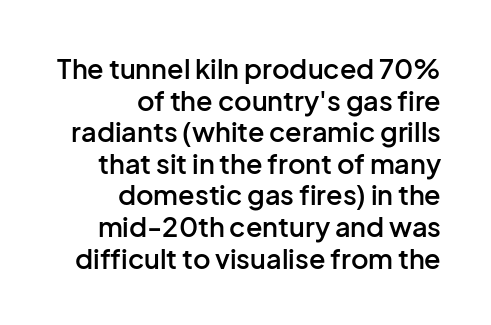
Q: Is the text bold? A: Semi-bold.
Q: Is the text italic (slanted)? A: No, it is upright.
Q: Is the text underlined? A: No.
Q: How is the paragraph aligned? A: Right-aligned.
Q: Is the spacing between letters normal or unusually wide? A: Normal.
